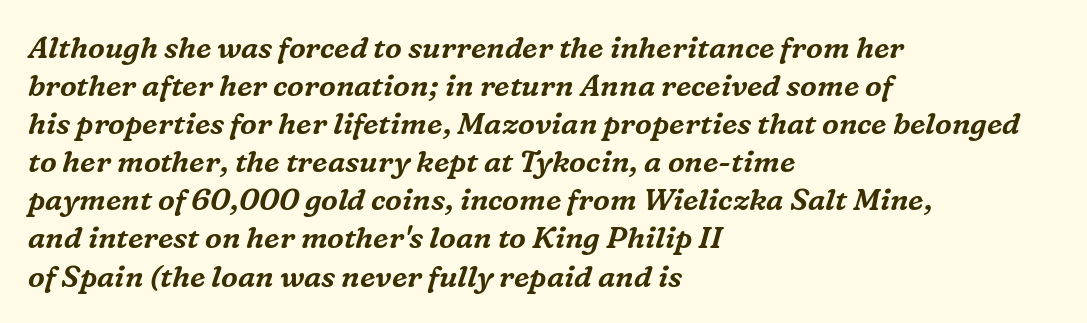
The image shows 30 px serif type, italic (leaning right); set left-aligned, normal line spacing (1.27x), normal letter spacing, not underlined; medium stroke contrast and a medium x-height.
